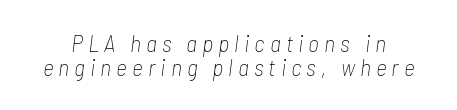
{"italic": "yes", "lean": "right", "slant_degrees": 7, "bold": "no", "underline": "no", "line_spacing": "tight", "line_spacing_ratio": 1.02, "letter_spacing": "wide", "letter_spacing_em": 0.21, "glyph_px": 24}
